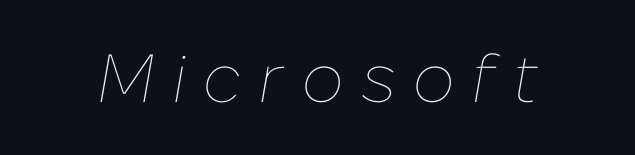
Q: Is the text bold? A: No.
Q: Is the text italic (slanted)? A: Yes, it leans right by about 10 degrees.
Q: Is the text underlined? A: No.
Q: Is the spacing between letters normal or unusually wide? A: Unusually wide.
Q: Width (condensed, normal, or wide)? A: Normal.
Q: Stroke contrast? A: Low.
Q: x-height? A: Medium.
Q: Monospaced? A: No.
